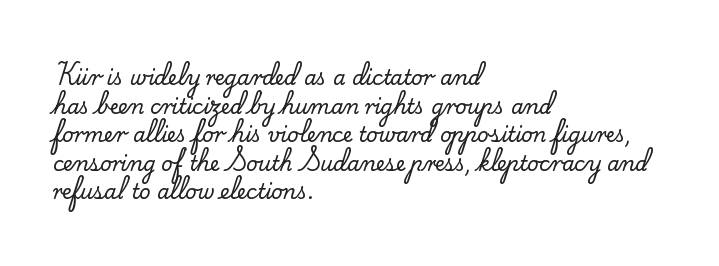
Q: Is the text italic (slanted)? A: Yes.
Q: Is the text underlined? A: No.
Q: How is the paragraph aligned? A: Left-aligned.
Q: Is the spacing between letters normal or unusually wide? A: Normal.
Q: Is the spacing between lines tight, normal or loose? A: Normal.
